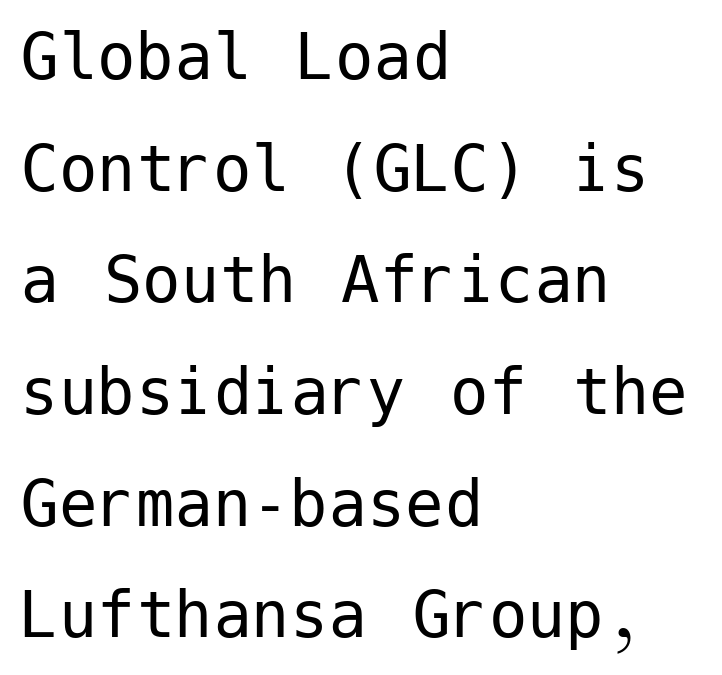
Stems here are at most as thick as an everyday book face. Does the lettering tilt? It doesn't — this is upright. Typeset ragged right — the left edge is the straight one. Nothing sits at the stroke ends, so this counts as sans-serif. Students, observe: this is what conventionally led text looks like. Spacing between characters is what you'd get straight out of the box.
